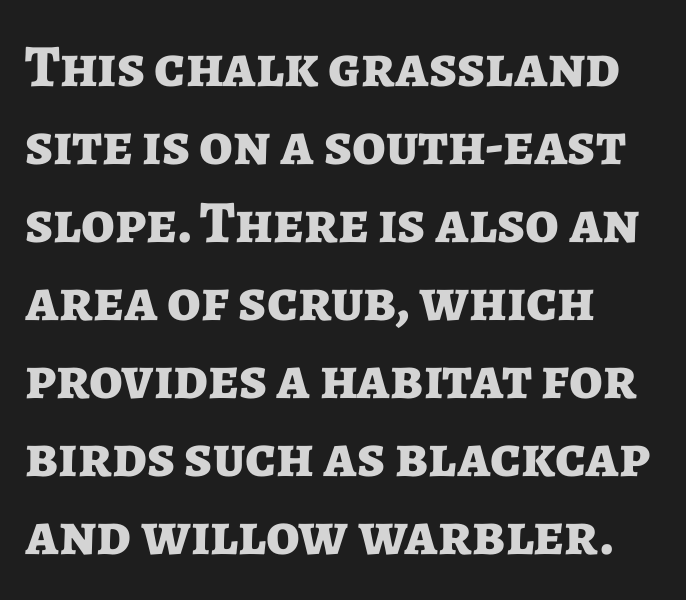
The image shows 60 px bold sans-serif type, upright; set left-aligned, normal line spacing (1.3x), normal letter spacing, not underlined; low stroke contrast and a medium x-height.
